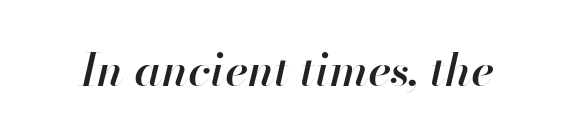
The image shows 45 px semibold type, italic (leaning right); set normal letter spacing, not underlined; high stroke contrast and a small x-height.
